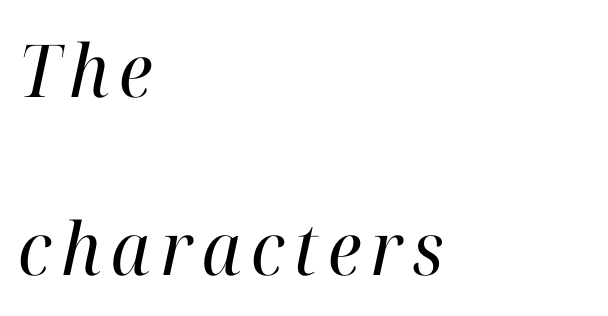
Q: Is the text bold? A: No.
Q: Is the text italic (slanted)? A: Yes, it leans right by about 12 degrees.
Q: Is the typeface a serif or a sans-serif typeface? A: Serif.
Q: Is the text underlined? A: No.
Q: How is the paragraph aligned? A: Left-aligned.
Q: Is the spacing between lines tight, normal or loose? A: Loose.
Q: Width (condensed, normal, or wide)? A: Normal.
Q: Stroke contrast? A: High.
Q: x-height? A: Medium.
Q: Monospaced? A: No.
